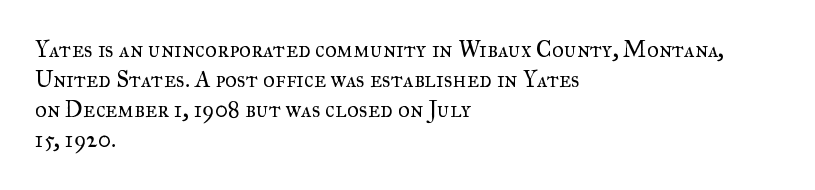
Teacher's note: observe the even left margin — that is flush-left alignment. Does extra space separate the letters? No, they use regular spacing. In terms of posture, this sample is upright. The glyphs are unaccompanied by any horizontal stroke below them. The lines sit at an ordinary, default distance from one another.
